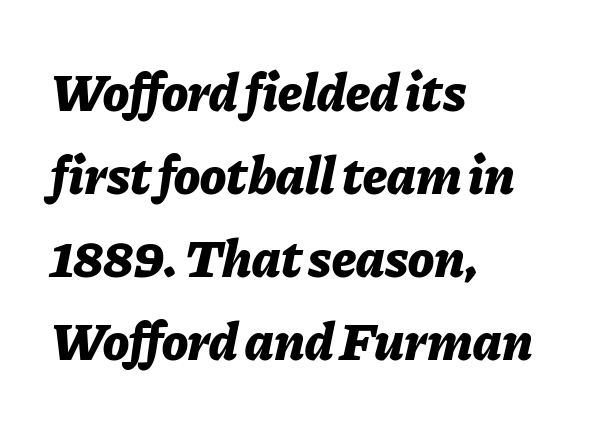
Q: Is the text bold? A: Yes.
Q: Is the text italic (slanted)? A: Yes, it leans right by about 11 degrees.
Q: Is the text underlined? A: No.
Q: How is the paragraph aligned? A: Left-aligned.
Q: Is the spacing between letters normal or unusually wide? A: Normal.
Q: Is the spacing between lines tight, normal or loose? A: Normal.
Q: Width (condensed, normal, or wide)? A: Normal.
Q: Stroke contrast? A: Low.
Q: x-height? A: Medium.
Q: Monospaced? A: No.
